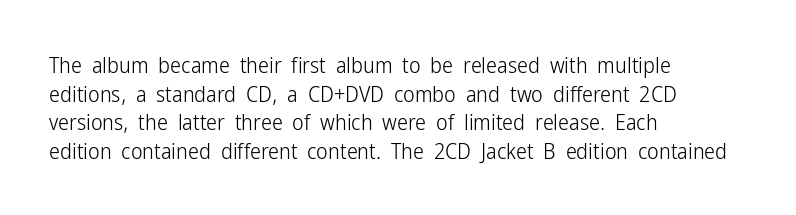
{"italic": "no", "bold": "no", "underline": "no", "align": "left", "line_spacing": "normal", "line_spacing_ratio": 1.3, "letter_spacing": "normal", "letter_spacing_em": 0.0, "glyph_px": 22}
